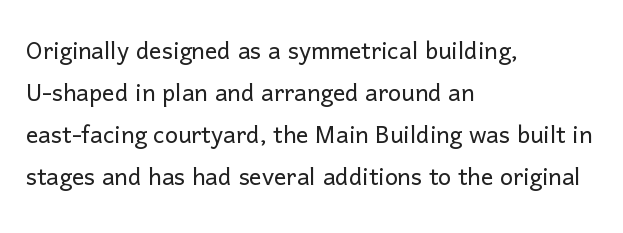
A typesetter would label this face a sans. A typesetter would call this zero additional tracking. The rendering uses natural spacing where letterforms have individual widths. These glyphs show unthickened strokes, regular width or finer. The leading is moderate, giving the passage an even texture.
